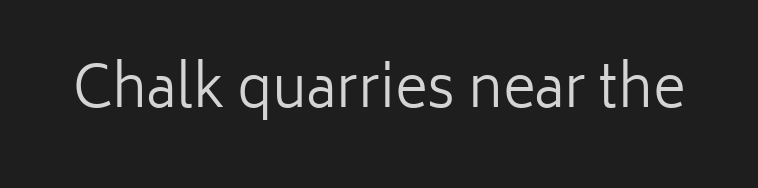
{"serif": "no", "italic": "no", "bold": "no", "weight": "regular", "width": "normal", "stroke_contrast": "low", "x_height": "medium", "monospaced": "no", "underline": "no", "letter_spacing": "normal", "letter_spacing_em": 0.0, "glyph_px": 56}
